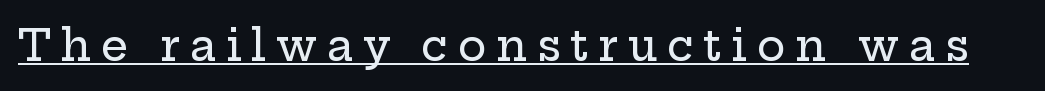
The image shows 43 px wide serif type, upright; set unusually wide letter spacing (+0.22 em), underlined; low stroke contrast and a medium x-height.
